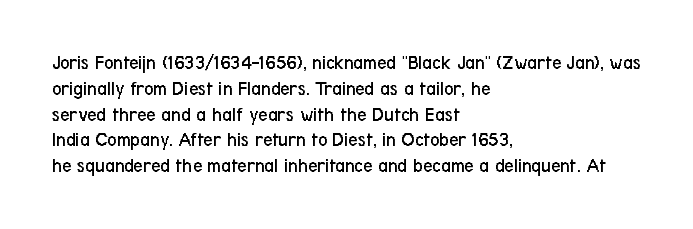
Q: Is the text bold? A: No.
Q: Is the text italic (slanted)? A: No, it is upright.
Q: Is the text underlined? A: No.
Q: How is the paragraph aligned? A: Left-aligned.
Q: Is the spacing between letters normal or unusually wide? A: Normal.
Q: Is the spacing between lines tight, normal or loose? A: Normal.
